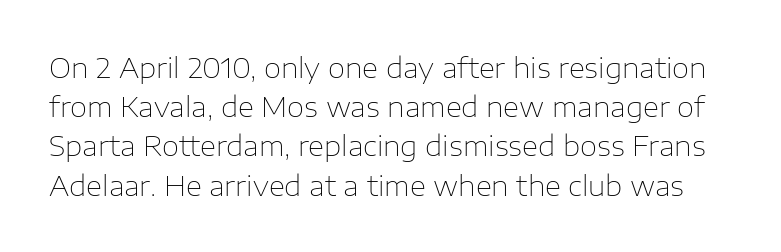
No feet cap the strokes, marking this as sans-serif type. Has an underline been added? It has not. In terms of leading, this rendering sits right in the middle. The rendering keeps characters at their native spacing.
